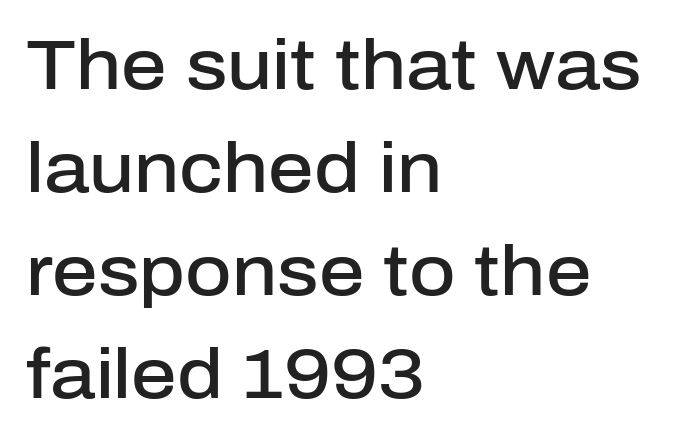
The image shows 71 px semibold sans-serif type, upright; set left-aligned, normal line spacing (1.45x), normal letter spacing, not underlined; low stroke contrast and a medium x-height.
